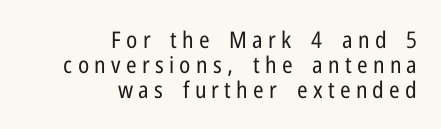
{"italic": "no", "bold": "no", "underline": "no", "align": "right", "line_spacing": "tight", "line_spacing_ratio": 1.08, "letter_spacing": "wide", "letter_spacing_em": 0.23, "glyph_px": 23}
